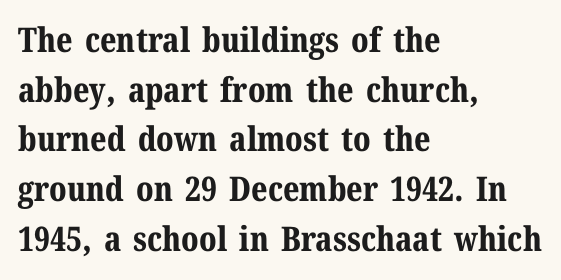
Q: Is the text bold? A: Yes.
Q: Is the text italic (slanted)? A: No, it is upright.
Q: Is the typeface a serif or a sans-serif typeface? A: Serif.
Q: Is the text underlined? A: No.
Q: How is the paragraph aligned? A: Left-aligned.
Q: Is the spacing between letters normal or unusually wide? A: Normal.
Q: Is the spacing between lines tight, normal or loose? A: Normal.
Q: Width (condensed, normal, or wide)? A: Normal.
Q: Stroke contrast? A: Medium.
Q: x-height? A: Medium.
Q: Monospaced? A: No.
